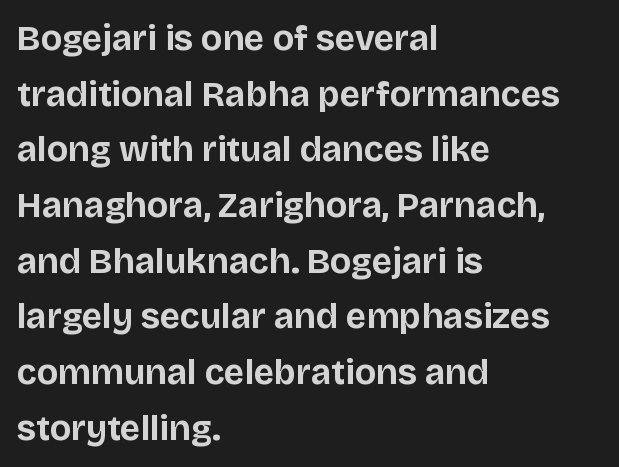
Q: Is the text bold? A: Yes.
Q: Is the text italic (slanted)? A: No, it is upright.
Q: Is the typeface a serif or a sans-serif typeface? A: Sans-serif.
Q: Is the text underlined? A: No.
Q: How is the paragraph aligned? A: Left-aligned.
Q: Is the spacing between letters normal or unusually wide? A: Normal.
Q: Is the spacing between lines tight, normal or loose? A: Normal.
Q: Width (condensed, normal, or wide)? A: Normal.
Q: Stroke contrast? A: Low.
Q: x-height? A: Large.
Q: Monospaced? A: No.
